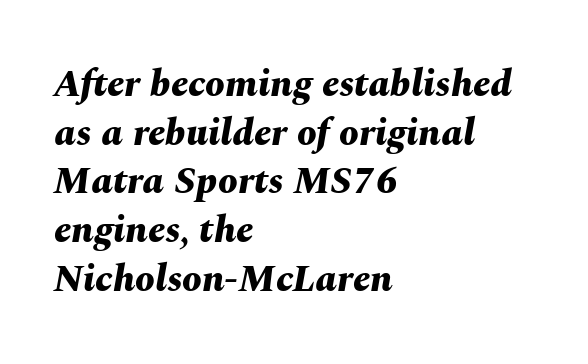
{"italic": "yes", "lean": "right", "slant_degrees": 10, "bold": "yes", "weight": "bold", "width": "normal", "stroke_contrast": "medium", "x_height": "medium", "monospaced": "no", "underline": "no", "align": "left", "line_spacing": "normal", "line_spacing_ratio": 1.25, "letter_spacing": "normal", "letter_spacing_em": 0.0, "glyph_px": 39}
